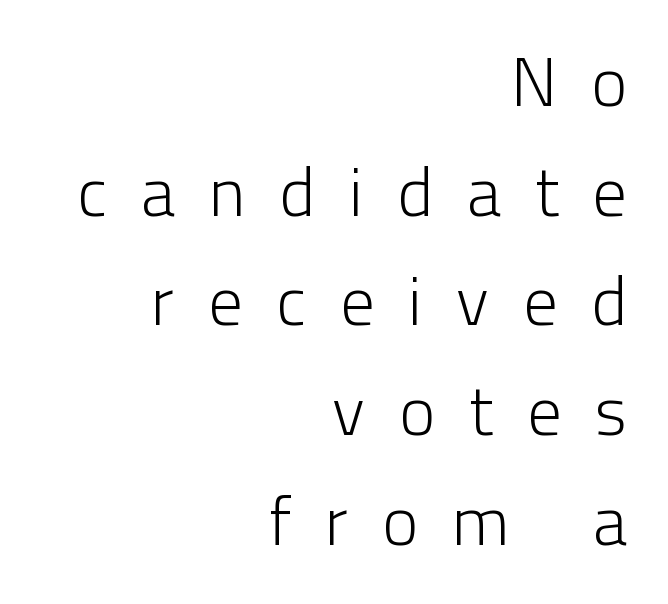
{"serif": "no", "italic": "no", "bold": "no", "weight": "light", "width": "normal", "stroke_contrast": "low", "x_height": "medium", "monospaced": "no", "underline": "no", "align": "right", "line_spacing": "normal", "line_spacing_ratio": 1.59, "letter_spacing": "wide", "letter_spacing_em": 0.49, "glyph_px": 69}
